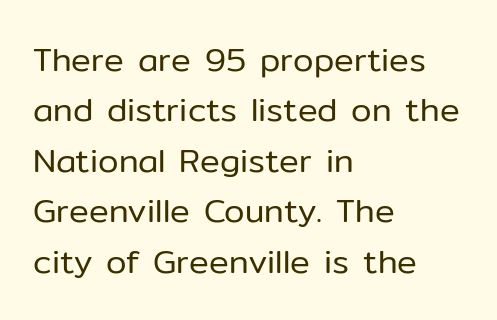
Each line starts at the same left margin while the right side varies. The type sits square on the baseline with zero lean. The face used here is rendered with its standard letterfit. The cut favours lightness, reaching ordinary text weight at its darkest. The specimen omits any rule beneath the text block's lines.
